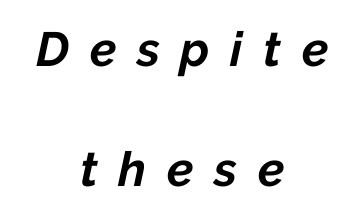
The foot of each line stays bare and open. Designer's note — italics engaged. Set as a true bold cut, around the 700 mark. Each letter keeps its own natural width here, so spacing adapts to shape. The typesetter chose a symmetrical, centered arrangement here.
